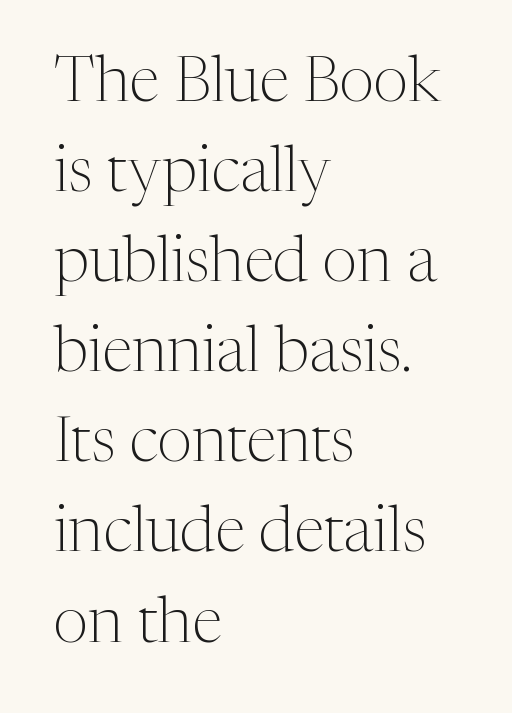
Q: Is the text bold? A: No.
Q: Is the text italic (slanted)? A: No, it is upright.
Q: Is the typeface a serif or a sans-serif typeface? A: Serif.
Q: Is the text underlined? A: No.
Q: How is the paragraph aligned? A: Left-aligned.
Q: Is the spacing between letters normal or unusually wide? A: Normal.
Q: Is the spacing between lines tight, normal or loose? A: Normal.
Q: Width (condensed, normal, or wide)? A: Normal.
Q: Stroke contrast? A: Medium.
Q: x-height? A: Medium.
Q: Monospaced? A: No.
